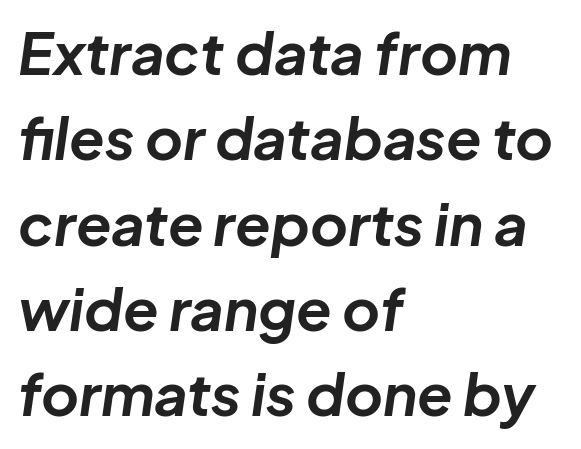
Is the type slanted? Yes — the strokes lean at a clear angle. The rendering uses a moderate line-height, typical for paragraphs. How are the letters spaced? Ordinarily, with no added tracking. Strokes here are thick enough to call this a true bold. The typesetter chose a ragged-right arrangement here.
